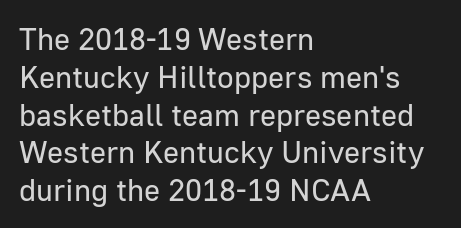
Q: Is the text bold? A: No.
Q: Is the text italic (slanted)? A: No, it is upright.
Q: Is the typeface a serif or a sans-serif typeface? A: Sans-serif.
Q: Is the text underlined? A: No.
Q: How is the paragraph aligned? A: Left-aligned.
Q: Is the spacing between letters normal or unusually wide? A: Normal.
Q: Width (condensed, normal, or wide)? A: Normal.
Q: Stroke contrast? A: Low.
Q: x-height? A: Medium.
Q: Monospaced? A: No.
